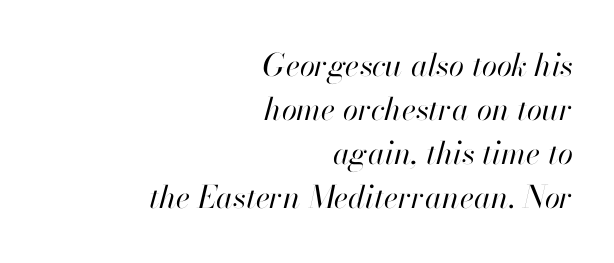
The image shows 31 px regular-weight type, italic (leaning right); set right-aligned, normal line spacing (1.42x), normal letter spacing, not underlined; high stroke contrast and a small x-height.
